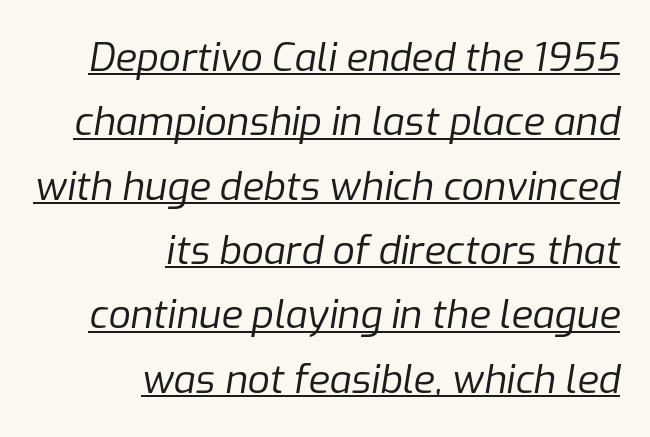
The passage shown leans; its letterforms are oblique. Stems here are at most as thick as an everyday book face. In terms of letterspacing, this is plain default setting. One glance says typical: line gaps are just what's usual.
